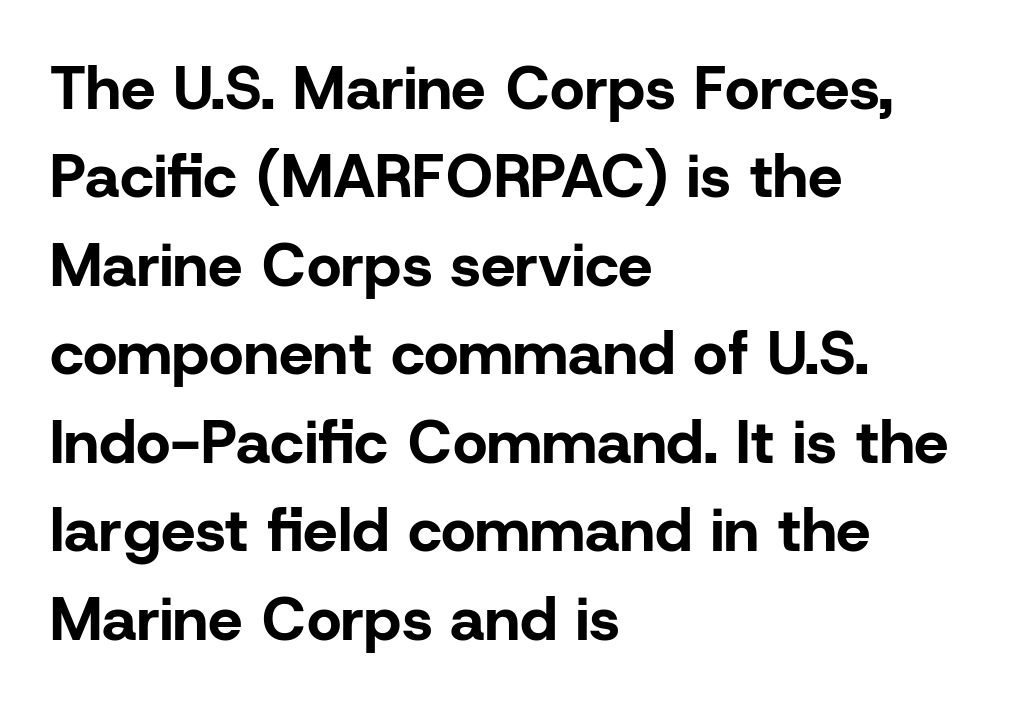
Q: Is the text bold? A: Yes.
Q: Is the text italic (slanted)? A: No, it is upright.
Q: Is the typeface a serif or a sans-serif typeface? A: Sans-serif.
Q: Is the text underlined? A: No.
Q: How is the paragraph aligned? A: Left-aligned.
Q: Is the spacing between letters normal or unusually wide? A: Normal.
Q: Is the spacing between lines tight, normal or loose? A: Normal.
Q: Width (condensed, normal, or wide)? A: Normal.
Q: Stroke contrast? A: Low.
Q: x-height? A: Medium.
Q: Monospaced? A: No.
